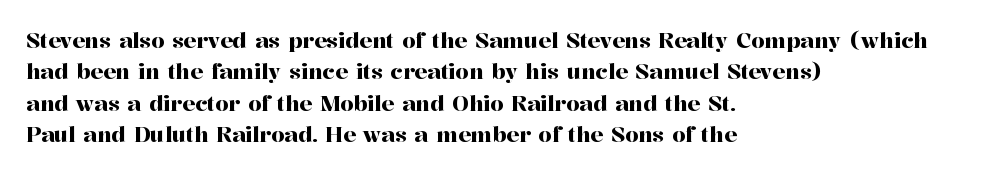
The compositor pushed each line to the left boundary. The designer left line spacing at the default. The rendering keeps characters at their native spacing. No italicization has been applied; the sample stays upright. Clear beneath every line of the passage.
